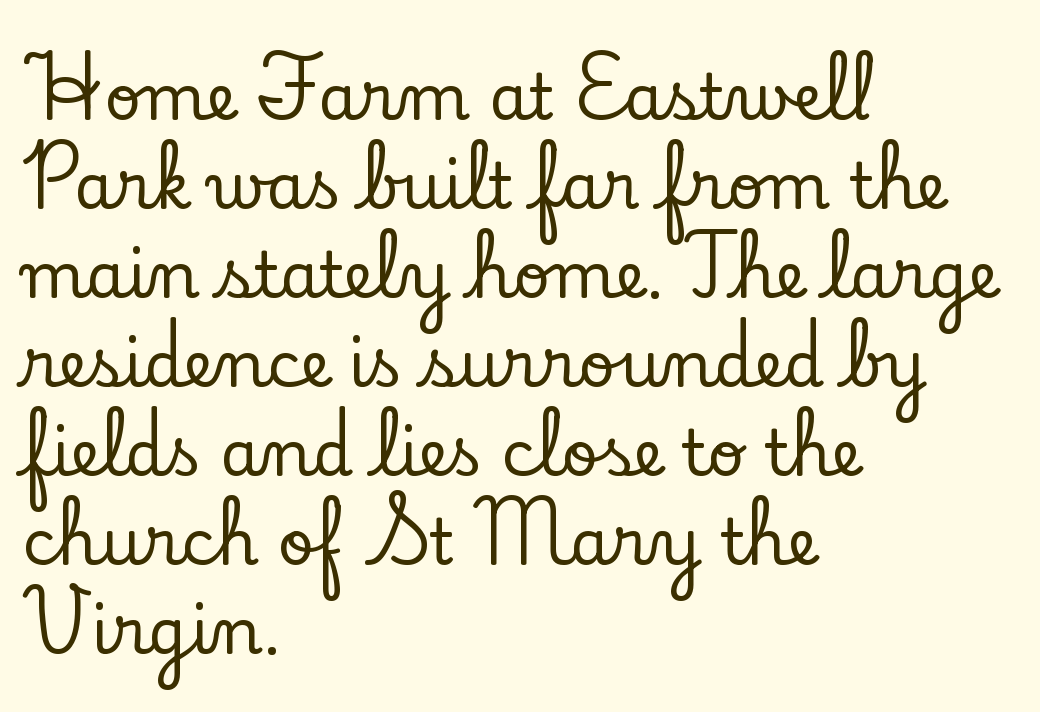
{"serif": "yes", "italic": "no", "width": "normal", "stroke_contrast": "low", "x_height": "small", "monospaced": "no", "underline": "no", "align": "left", "line_spacing": "normal", "line_spacing_ratio": 1.39, "letter_spacing": "normal", "letter_spacing_em": 0.0, "glyph_px": 64}
